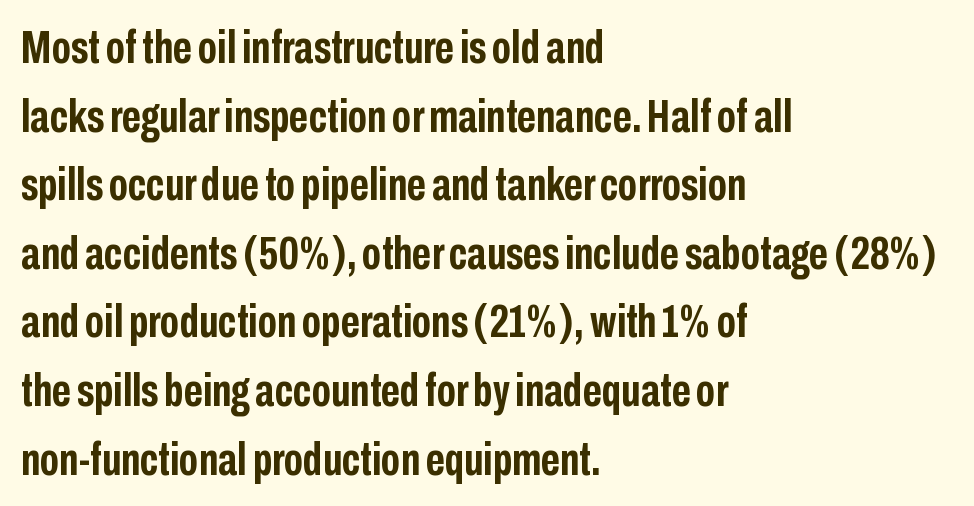
The font's upright variant was chosen for this text. Serif or sans? Sans — the stroke terminals are bare. Its strokes are broad and dark, the hallmark of bold type. Any mark beneath the type? The region is blank. The type is set solid horizontally, with unmodified tracking. Leading: standard.
